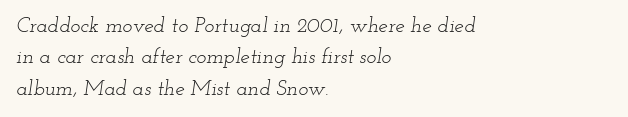
The image shows 21 px text type, italic (leaning right); set left-aligned, normal line spacing (1.49x), normal letter spacing, not underlined.
